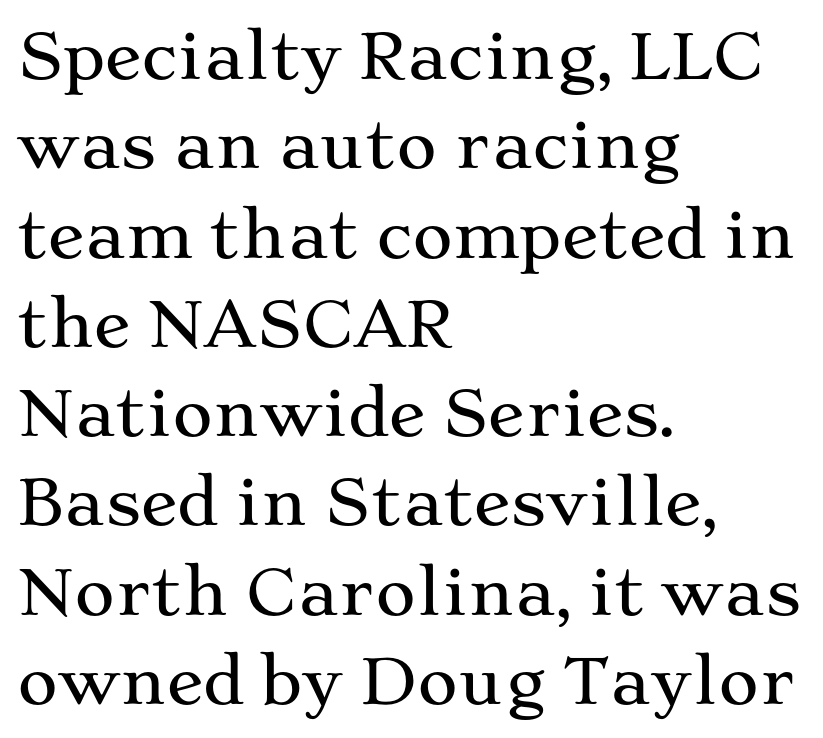
Q: Is the text italic (slanted)? A: No, it is upright.
Q: Is the typeface a serif or a sans-serif typeface? A: Serif.
Q: Is the text underlined? A: No.
Q: How is the paragraph aligned? A: Left-aligned.
Q: Is the spacing between letters normal or unusually wide? A: Normal.
Q: Is the spacing between lines tight, normal or loose? A: Normal.
Q: Width (condensed, normal, or wide)? A: Wide.
Q: Stroke contrast? A: Medium.
Q: x-height? A: Medium.
Q: Monospaced? A: No.
